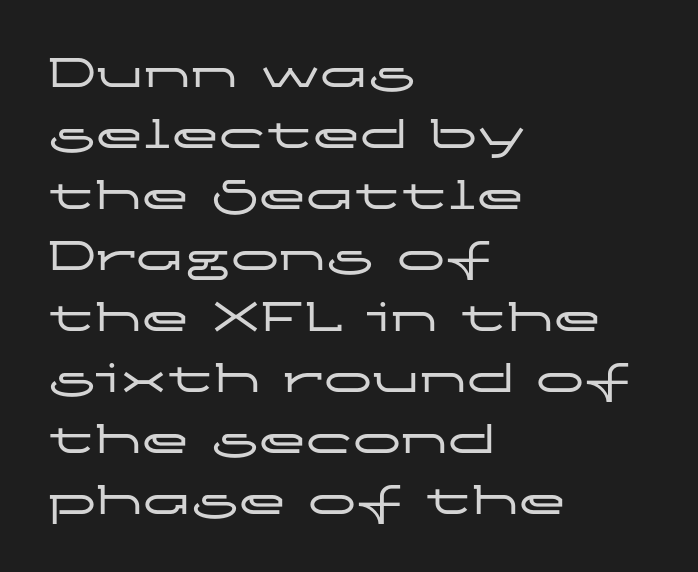
The image shows 48 px wide sans-serif type, upright; set left-aligned, normal line spacing (1.27x), normal letter spacing, not underlined; low stroke contrast and a medium x-height.
